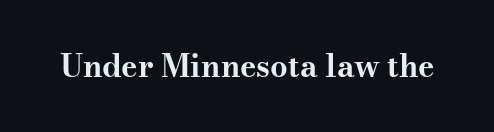
The area under the type is left untouched. The rendering uses natural spacing where letterforms have individual widths. This is heavy type, rendered in bold. The face used here is seriffed, in the tradition of book romans.
